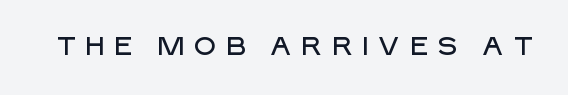
Q: Is the text italic (slanted)? A: No, it is upright.
Q: Is the text underlined? A: No.
Q: Is the spacing between letters normal or unusually wide? A: Unusually wide.
